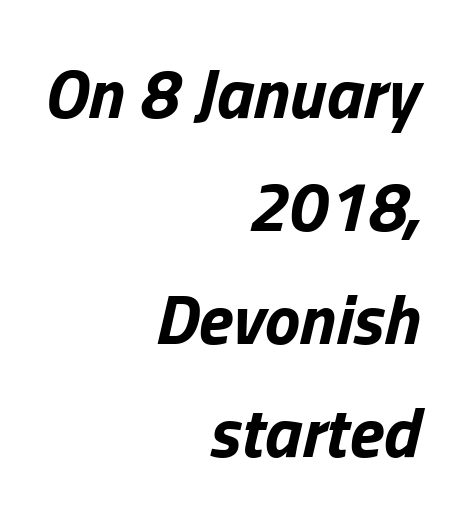
{"italic": "yes", "lean": "right", "slant_degrees": 13, "bold": "yes", "weight": "bold", "width": "normal", "stroke_contrast": "low", "x_height": "medium", "monospaced": "no", "underline": "no", "align": "right", "line_spacing": "normal", "line_spacing_ratio": 1.59, "letter_spacing": "normal", "letter_spacing_em": 0.0, "glyph_px": 71}
